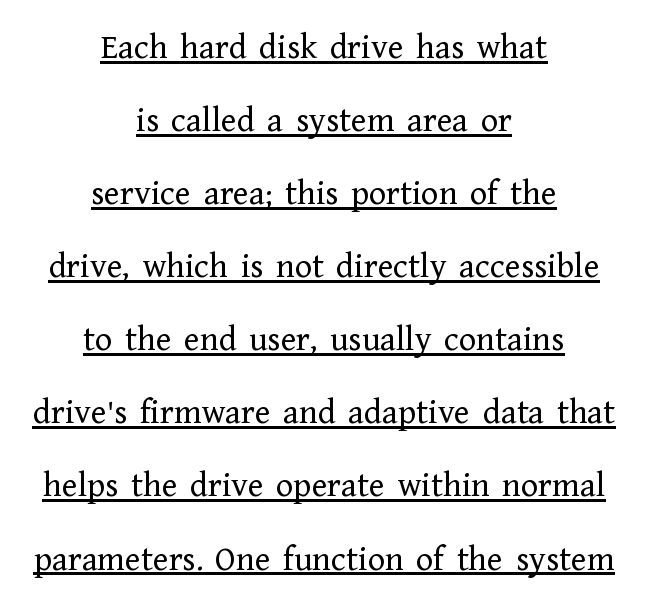
The vertical gap from one line to the next is large. The rendering positions every line midway between the sides. Varying glyph widths throughout — classic text-font behaviour. The horizontal fit of the characters is conventional and even.
